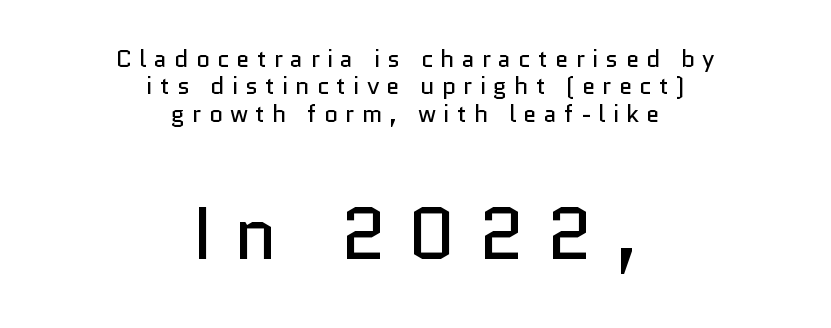
Spacing verdict: proportional, widths tailored to each character. The passage is arranged like a title page — every line centered. The passage shown is not bold in any degree. Tall strokes in this sample are plumb rather than angled. Type style note: lacks serifs. Quick note: interline space is minimal.
